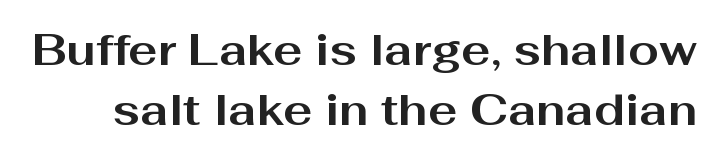
The image shows 44 px bold, wide sans-serif type, upright; set normal line spacing (1.37x), normal letter spacing, not underlined; medium stroke contrast and a medium x-height.
